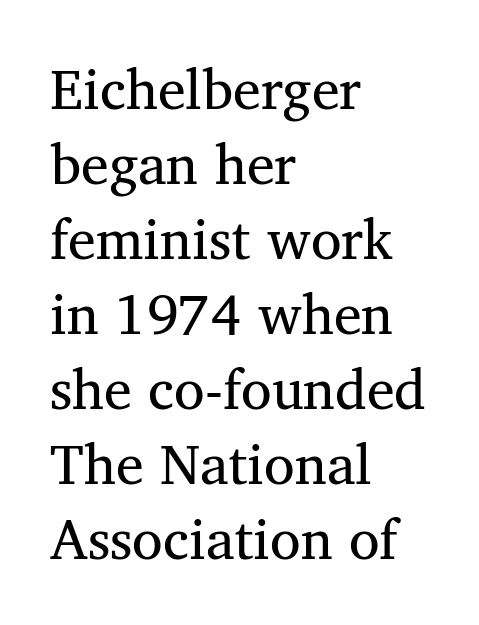
{"serif": "yes", "width": "normal", "stroke_contrast": "medium", "x_height": "medium", "monospaced": "no", "underline": "no", "align": "left", "line_spacing": "normal", "line_spacing_ratio": 1.34, "letter_spacing": "normal", "letter_spacing_em": 0.0, "glyph_px": 56}
